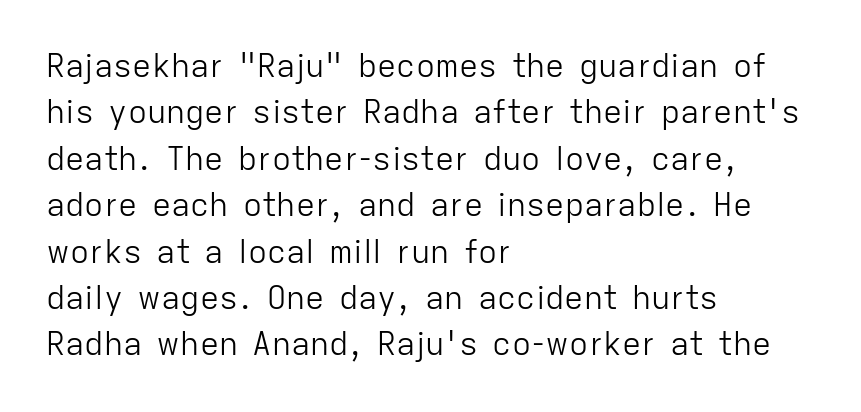
Vertical spacing — default. Each word holds together tightly as a unit, with standard inter-letter gaps. These lines are rendered in a variable-pitch font. Which margin do the lines hug? The left one — the right edge is uneven. Ink coverage per letter is moderate at most.
